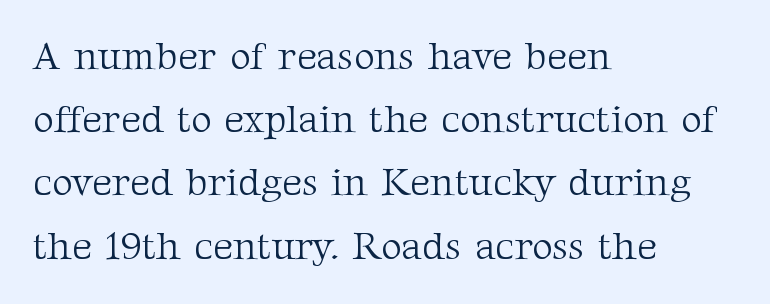
The ragged edge is on the right, which tells us the setting is flush left. Evenly set lines give the paragraph a standard silhouette. Spacing verdict: proportional, widths tailored to each character. The glyphs in this specimen are seriffed. Lines of text with bare space underneath.
